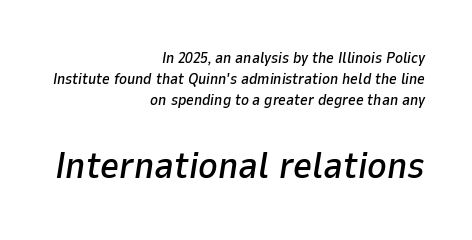
{"italic": "yes", "lean": "right", "slant_degrees": 9, "width": "normal", "stroke_contrast": "low", "x_height": "medium", "monospaced": "no", "underline": "no", "align": "right", "line_spacing": "normal", "line_spacing_ratio": 1.41, "letter_spacing": "normal", "letter_spacing_em": 0.0, "larger_block": "second", "size_ratio": 2.47, "glyph_px": 37}
